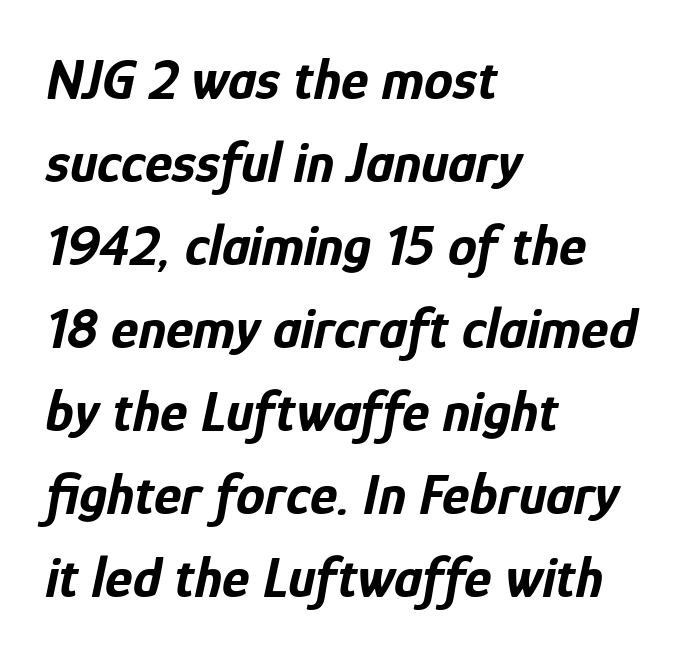
The image shows 58 px bold, condensed type, italic (leaning right); set left-aligned, normal line spacing (1.43x), normal letter spacing, not underlined; low stroke contrast and a medium x-height.
